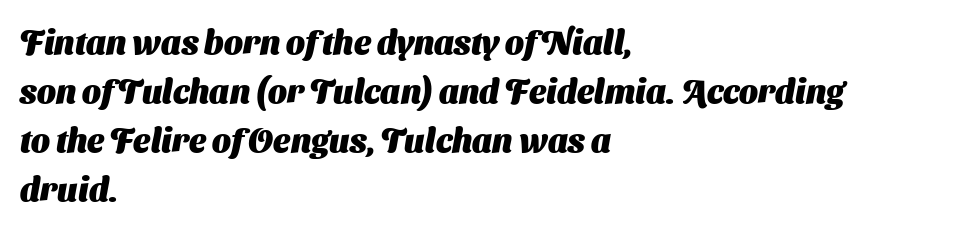
The image shows 33 px heavy sans-serif type; set left-aligned, normal line spacing (1.48x), normal letter spacing, not underlined; medium stroke contrast and a medium x-height.
